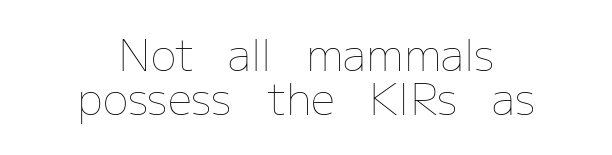
The image shows 43 px thin type, upright; set centered, tight line spacing (1.03x), normal letter spacing, not underlined; low stroke contrast and a medium x-height.
